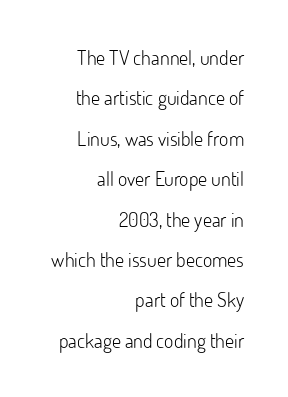
The image shows 20 px text type, upright; set right-aligned, loose line spacing (2.02x), normal letter spacing, not underlined.
